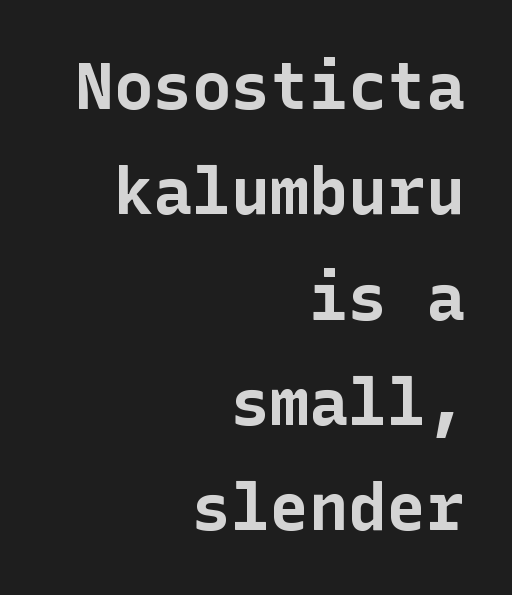
Regular leading. Strong, thick strokes mark this as bold type. Default kerning and tracking; the words read as compact shapes. The paragraph shown leans on its right margin. This is the regular roman posture of the typeface.
